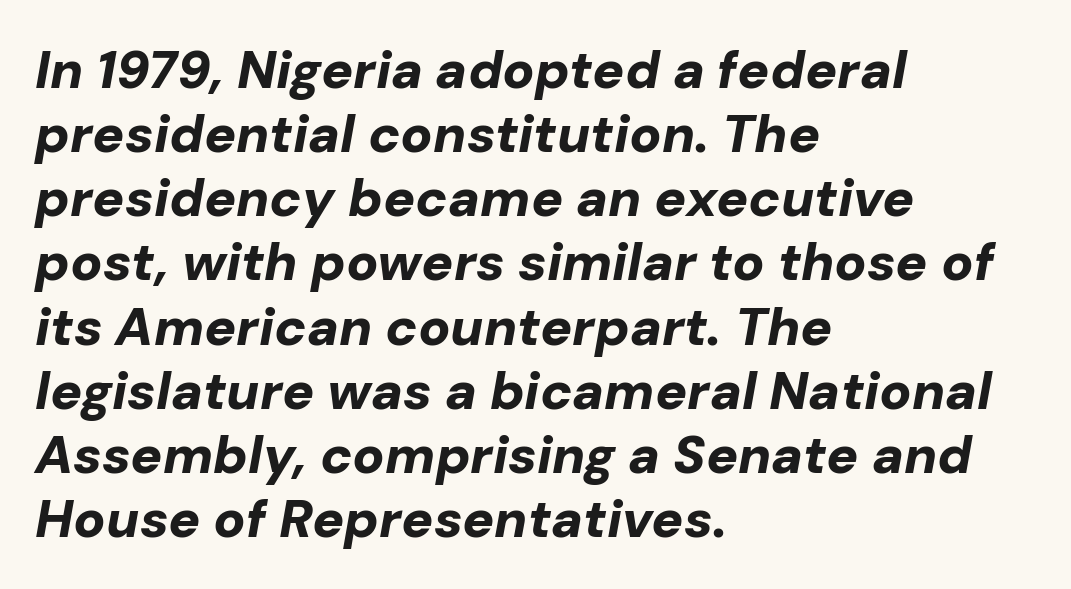
Q: Is the text bold? A: Yes.
Q: Is the text italic (slanted)? A: Yes, it leans right by about 10 degrees.
Q: Is the text underlined? A: No.
Q: How is the paragraph aligned? A: Left-aligned.
Q: Is the spacing between letters normal or unusually wide? A: Normal.
Q: Width (condensed, normal, or wide)? A: Normal.
Q: Stroke contrast? A: Low.
Q: x-height? A: Medium.
Q: Monospaced? A: No.
